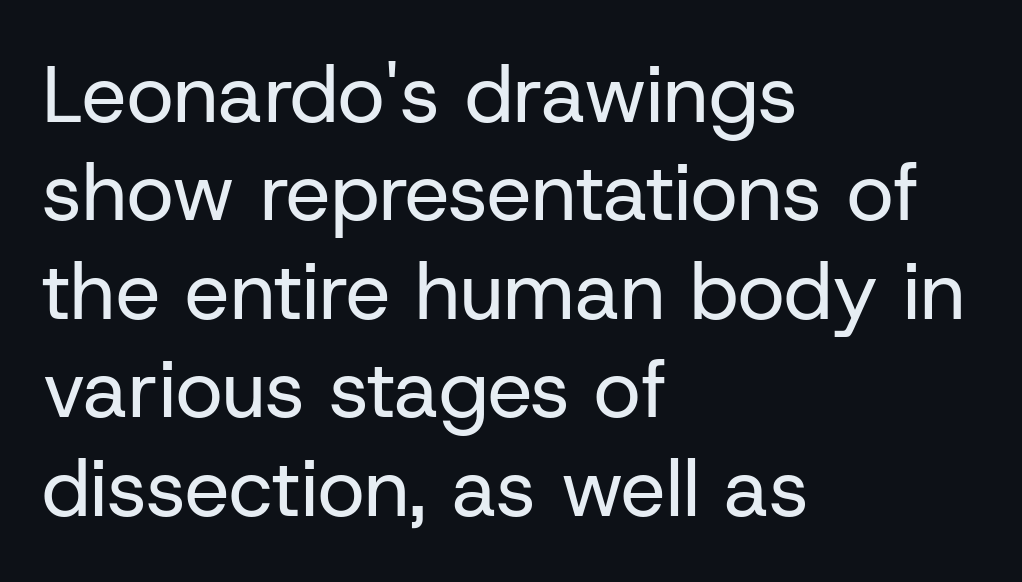
Q: Is the text bold? A: No.
Q: Is the text italic (slanted)? A: No, it is upright.
Q: Is the typeface a serif or a sans-serif typeface? A: Sans-serif.
Q: Is the text underlined? A: No.
Q: How is the paragraph aligned? A: Left-aligned.
Q: Is the spacing between letters normal or unusually wide? A: Normal.
Q: Width (condensed, normal, or wide)? A: Normal.
Q: Stroke contrast? A: Low.
Q: x-height? A: Medium.
Q: Monospaced? A: No.
